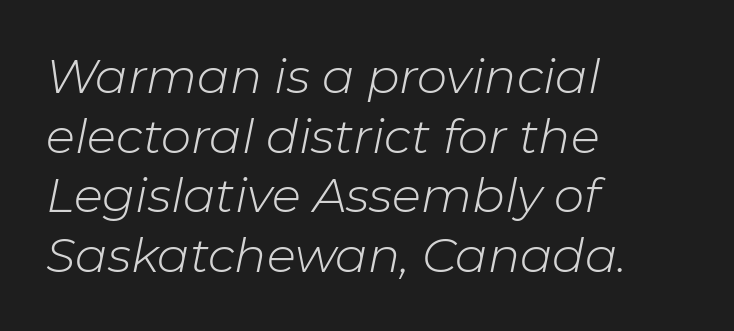
Q: Is the text bold? A: No.
Q: Is the text italic (slanted)? A: Yes, it leans right by about 11 degrees.
Q: Is the text underlined? A: No.
Q: How is the paragraph aligned? A: Left-aligned.
Q: Is the spacing between letters normal or unusually wide? A: Normal.
Q: Width (condensed, normal, or wide)? A: Normal.
Q: Stroke contrast? A: Low.
Q: x-height? A: Medium.
Q: Monospaced? A: No.
